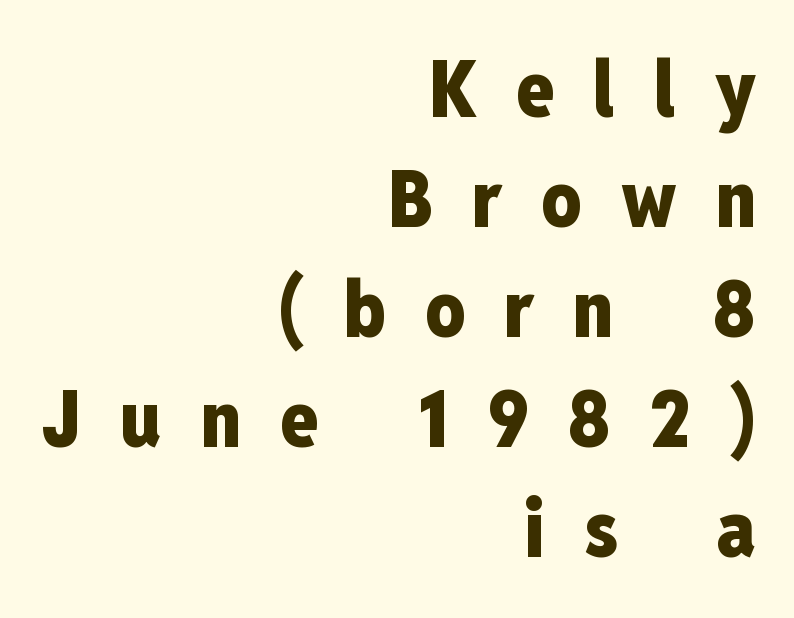
Compared with a flush-left layout, this one pins lines to the opposite, right side. A typesetter would call this leading conventional body-copy spacing. Check the space under the baseline: it is left empty. You'd pick this weight for a headline — it's a proper bold.
